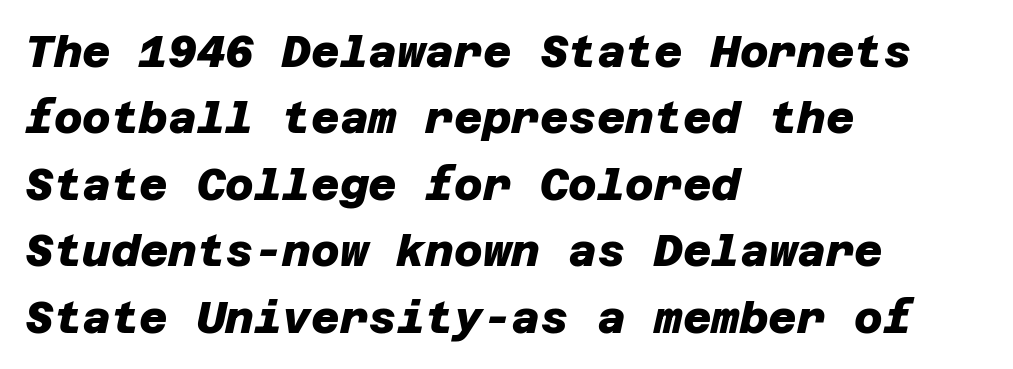
Typesetter's note: full bold, strokes at maximum text heaviness. No word sits above an underline. Nobody touched the tracking dial on this one. Notice how the passage keeps a crisp vertical edge on the left only. You can tell from the bare stems that sans-serif type was used.
